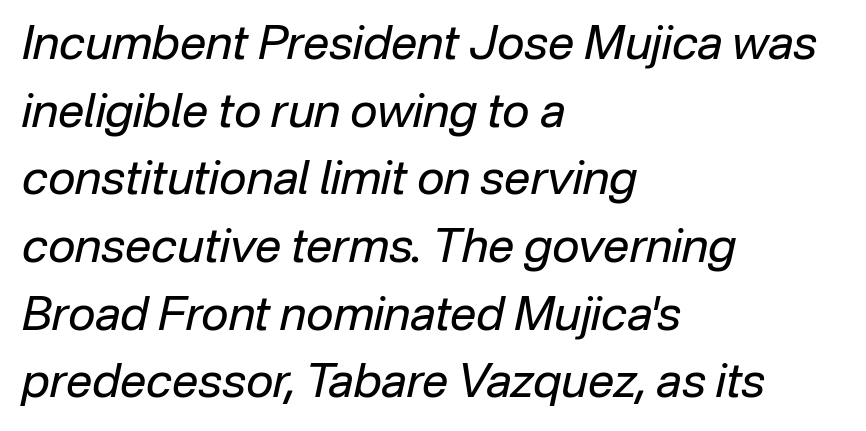
The typesetter chose a ragged-right arrangement here. The face used here has a pronounced slope to its letters. The gap between lines stays unmarked. The face used here is rendered with its standard letterfit.
